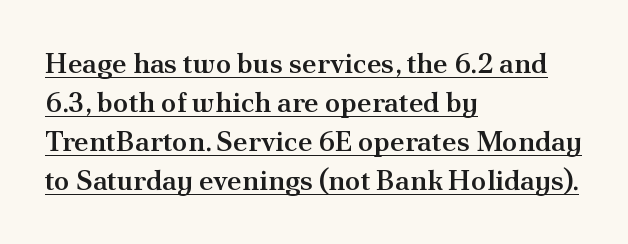
Q: Is the text bold? A: Semi-bold.
Q: Is the text italic (slanted)? A: No, it is upright.
Q: Is the typeface a serif or a sans-serif typeface? A: Serif.
Q: Is the text underlined? A: Yes.
Q: How is the paragraph aligned? A: Left-aligned.
Q: Is the spacing between letters normal or unusually wide? A: Normal.
Q: Is the spacing between lines tight, normal or loose? A: Normal.
Q: Width (condensed, normal, or wide)? A: Normal.
Q: Stroke contrast? A: Medium.
Q: x-height? A: Small.
Q: Monospaced? A: No.
